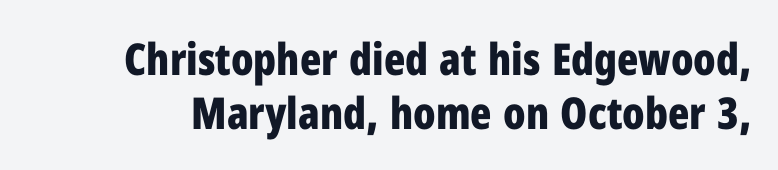
The image shows 44 px bold, condensed sans-serif type, upright; set line spacing 1.23x, normal letter spacing, not underlined; low stroke contrast and a medium x-height.
